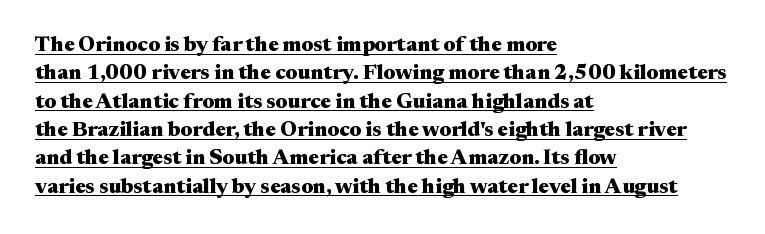
The passage is arranged the way most books set body copy — flush left. This is heavy type, rendered in bold. The tracking reads as untouched default to a designer's eye. Nope, not italic — everything's standing straight.
